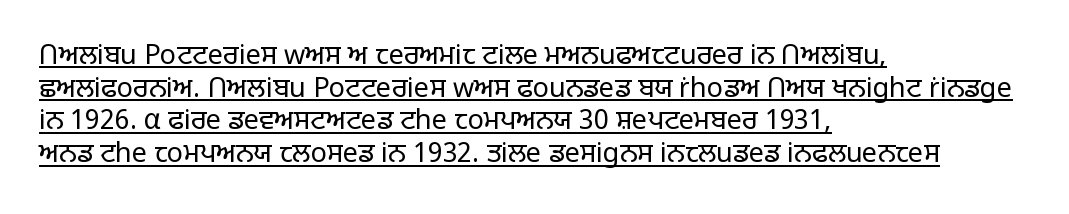
{"italic": "no", "bold": "no", "underline": "yes", "align": "left", "line_spacing_ratio": 1.21, "letter_spacing": "normal", "letter_spacing_em": 0.0, "glyph_px": 27}
